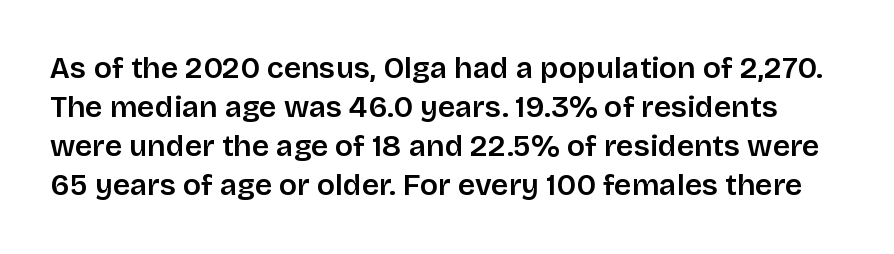
{"serif": "no", "italic": "no", "bold": "semi", "weight": "semibold", "width": "normal", "stroke_contrast": "low", "x_height": "large", "monospaced": "no", "underline": "no", "line_spacing": "normal", "line_spacing_ratio": 1.3, "letter_spacing": "normal", "letter_spacing_em": 0.0, "glyph_px": 30}
